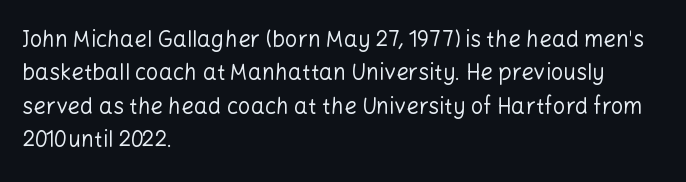
Summary of vertical rhythm: regular, with standard interline spacing. No extra ink here — the face is not bold. Quick note: not italic, upright. Horizontal alignment here is leftward, the default for most running prose.
